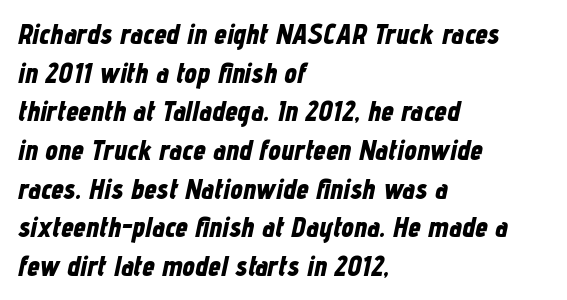
This sample has the flowing, uneven cadence of proportional lettering. Short and long lines alike share a common starting point at left. The string is rendered with underlining switched off. Looking at the ascenders, they clearly lean.
